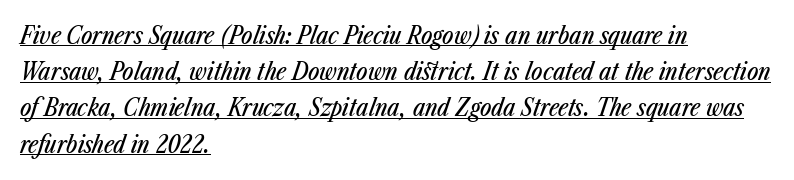
Q: Is the text italic (slanted)? A: Yes, it leans right by about 23 degrees.
Q: Is the text underlined? A: Yes.
Q: How is the paragraph aligned? A: Left-aligned.
Q: Is the spacing between letters normal or unusually wide? A: Normal.
Q: Is the spacing between lines tight, normal or loose? A: Normal.
